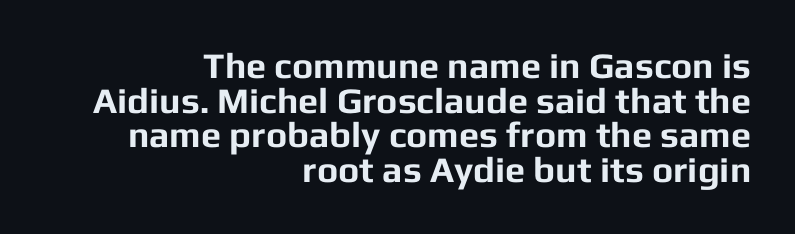
Where is the straight margin? On the right. If you measured baseline to baseline, you'd find a short distance. Tracking here is standard; glyphs follow each other at the usual distance. The designer went with a sans here, leaving each stem footless. The specimen omits any rule beneath the text block's lines.
